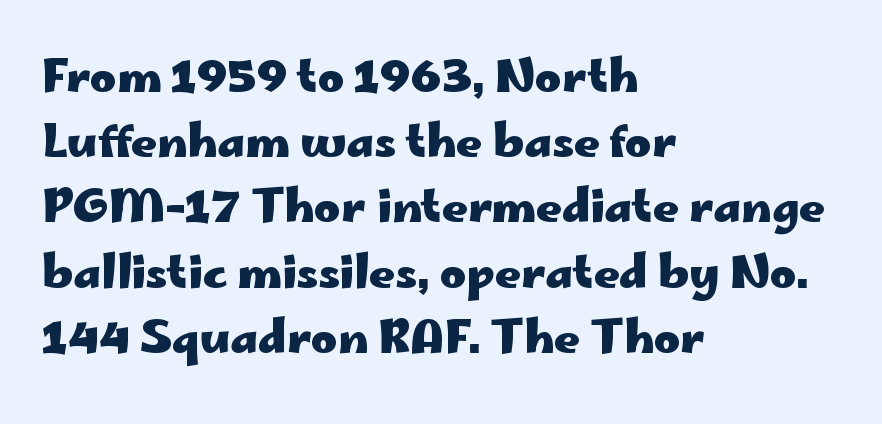
The image shows 45 px heavy, wide sans-serif type, upright; set left-aligned, normal line spacing (1.45x), normal letter spacing, not underlined; low stroke contrast and a small x-height.
